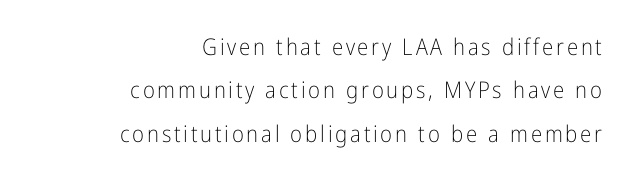
The letters stand upright; this is a roman face. The strokes carry an ordinary text weight at most. The rag falls on the left side of this text block. Descender tails drop into unmarked territory.
